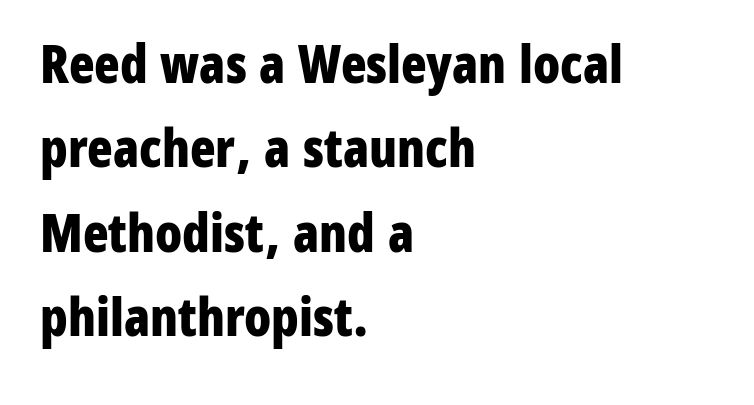
{"serif": "no", "italic": "no", "bold": "yes", "weight": "bold", "width": "condensed", "stroke_contrast": "low", "x_height": "medium", "monospaced": "no", "underline": "no", "align": "left", "line_spacing": "normal", "line_spacing_ratio": 1.59, "letter_spacing": "normal", "letter_spacing_em": 0.0, "glyph_px": 53}
